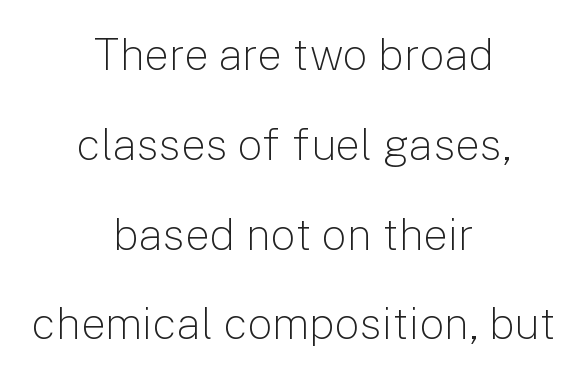
Q: Is the text bold? A: No.
Q: Is the text italic (slanted)? A: No, it is upright.
Q: Is the typeface a serif or a sans-serif typeface? A: Sans-serif.
Q: Is the text underlined? A: No.
Q: How is the paragraph aligned? A: Centered.
Q: Is the spacing between letters normal or unusually wide? A: Normal.
Q: Is the spacing between lines tight, normal or loose? A: Loose.
Q: Width (condensed, normal, or wide)? A: Normal.
Q: Stroke contrast? A: Low.
Q: x-height? A: Medium.
Q: Monospaced? A: No.
